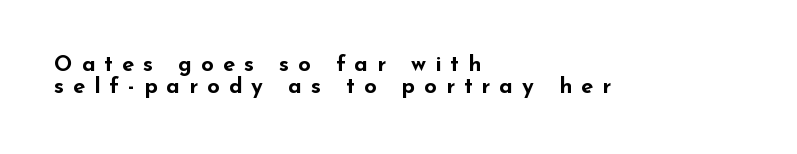
Compared with typical paragraphs, the rows here are closer together. Set as a true bold cut, around the 700 mark. Italic: no, the glyphs are upright roman. Short note: letters widely spaced. The area under the type is left untouched.
